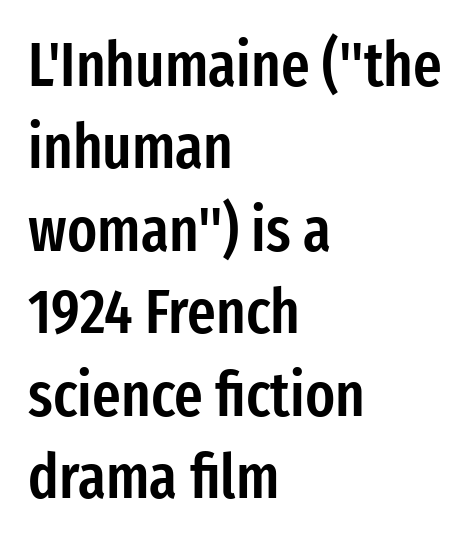
Anything drawn beneath the words? Only blank space. How would I describe the line gaps? Plain and ordinary. Moderately thickened strokes mark this as semibold type. Character widths vary here, with narrow letters taking less room than wide ones.
